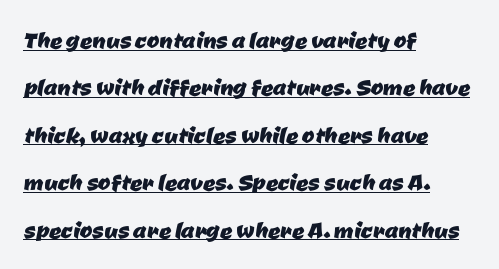
The image shows 30 px sans-serif type; set left-aligned, normal line spacing (1.58x), normal letter spacing, underlined; low stroke contrast and a medium x-height.
